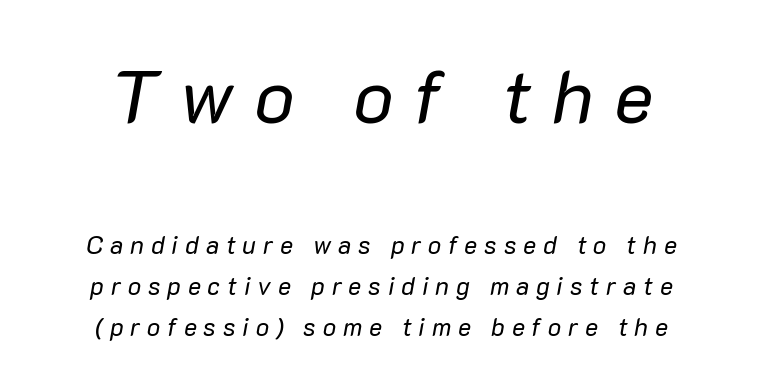
Q: Is the text bold? A: No.
Q: Is the text italic (slanted)? A: Yes, it leans right by about 10 degrees.
Q: Is the text underlined? A: No.
Q: How is the paragraph aligned? A: Centered.
Q: Is the spacing between letters normal or unusually wide? A: Unusually wide.
Q: Is the spacing between lines tight, normal or loose? A: Normal.
Q: Which block of text is set in a larger size, the first (top) or the second (bottom)? A: The first (top) one.
Q: Width (condensed, normal, or wide)? A: Normal.
Q: Stroke contrast? A: Low.
Q: x-height? A: Medium.
Q: Monospaced? A: No.
